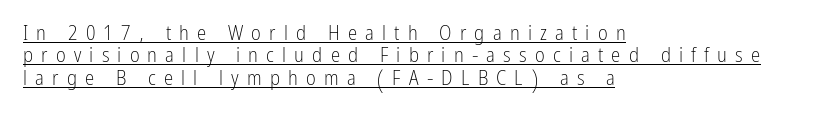
Regarding leading, the lines here are crowded together. Heaviness? Minimal to ordinary, like unemphasized prose. These lines were composed using upright roman letters. The face used here appears with an underline applied. Alignment: flush left.
